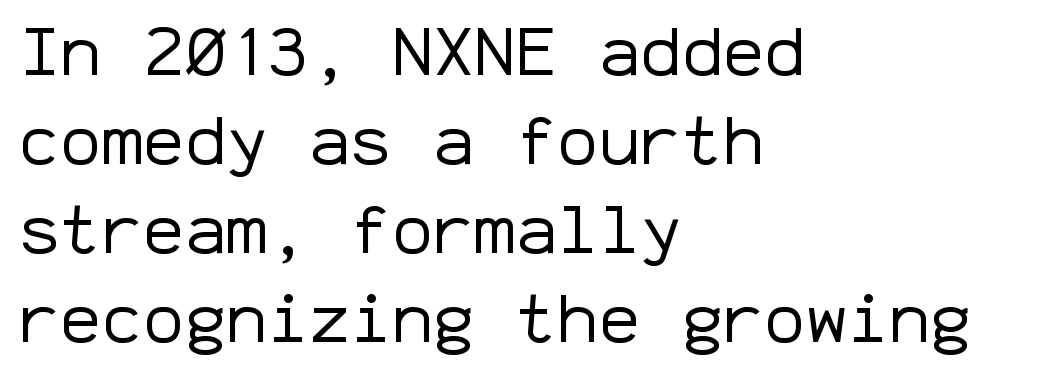
Q: Is the text bold? A: No.
Q: Is the text italic (slanted)? A: No, it is upright.
Q: Is the typeface a serif or a sans-serif typeface? A: Sans-serif.
Q: Is the text underlined? A: No.
Q: How is the paragraph aligned? A: Left-aligned.
Q: Is the spacing between letters normal or unusually wide? A: Normal.
Q: Is the spacing between lines tight, normal or loose? A: Normal.
Q: Width (condensed, normal, or wide)? A: Normal.
Q: Stroke contrast? A: Low.
Q: x-height? A: Medium.
Q: Monospaced? A: Yes.
